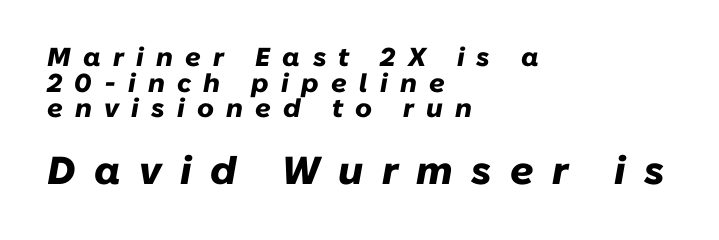
The rendering uses natural spacing where letterforms have individual widths. This rendering widens character spacing well past its baseline value. Scale increases going downward across the two blocks. Typographic density is high because the face is bold. Each new line begins almost immediately beneath the previous one. Compared with a centered layout, this one pins lines to the left instead.
